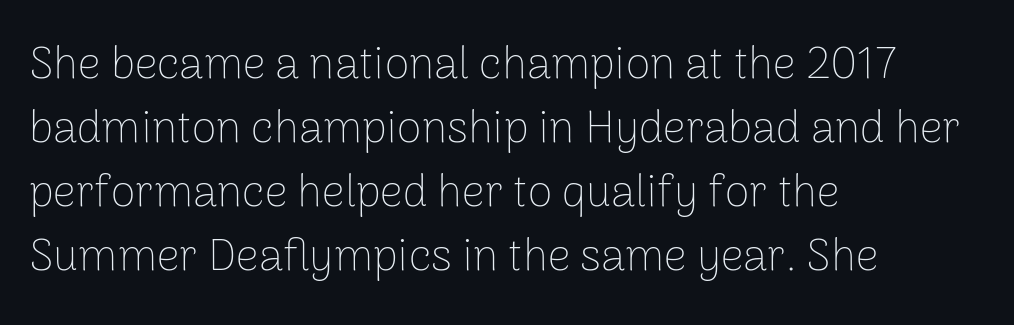
Q: Is the text bold? A: No.
Q: Is the text italic (slanted)? A: No, it is upright.
Q: Is the typeface a serif or a sans-serif typeface? A: Sans-serif.
Q: Is the text underlined? A: No.
Q: How is the paragraph aligned? A: Left-aligned.
Q: Is the spacing between letters normal or unusually wide? A: Normal.
Q: Is the spacing between lines tight, normal or loose? A: Normal.
Q: Width (condensed, normal, or wide)? A: Normal.
Q: Stroke contrast? A: Low.
Q: x-height? A: Medium.
Q: Monospaced? A: No.
